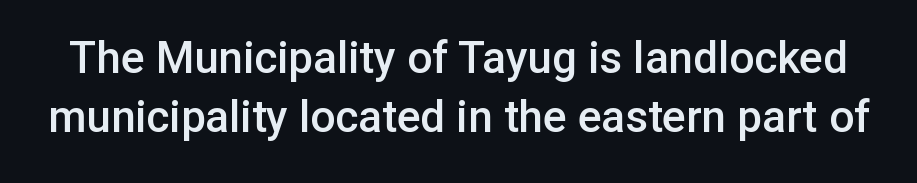
When letters stand straight like this, we call the style roman or upright. Spacing verdict: proportional, widths tailored to each character. The leading is moderate, giving the passage an even texture. Font category for this specimen: sans-serif. The type is set solid horizontally, with unmodified tracking.
